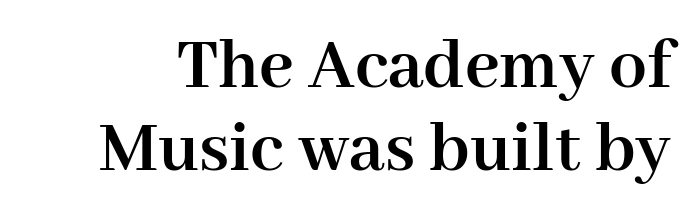
The image shows 75 px semibold serif type, upright; set tight line spacing (1.11x), normal letter spacing, not underlined; high stroke contrast and a medium x-height.
